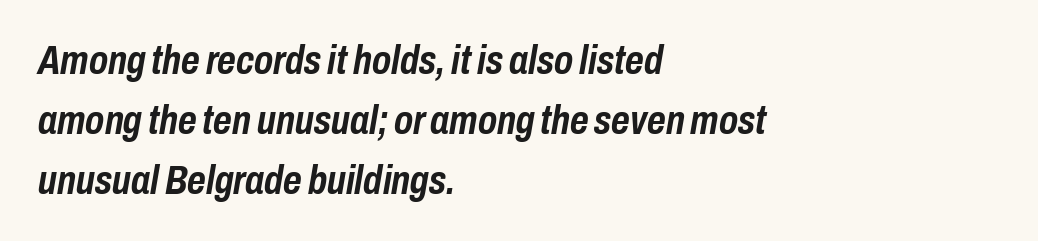
Each letter keeps its own natural width here, so spacing adapts to shape. Reading down the block, your eye returns to a fixed left position each line. Descender tails drop into unmarked territory. Regular leading.
